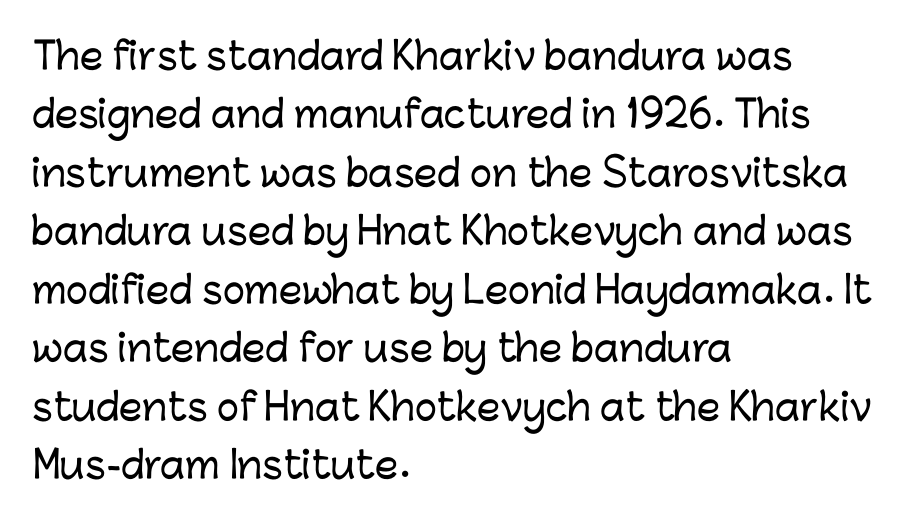
The image shows 37 px sans-serif type, upright; set left-aligned, normal line spacing (1.58x), normal letter spacing, not underlined; low stroke contrast and a medium x-height.
